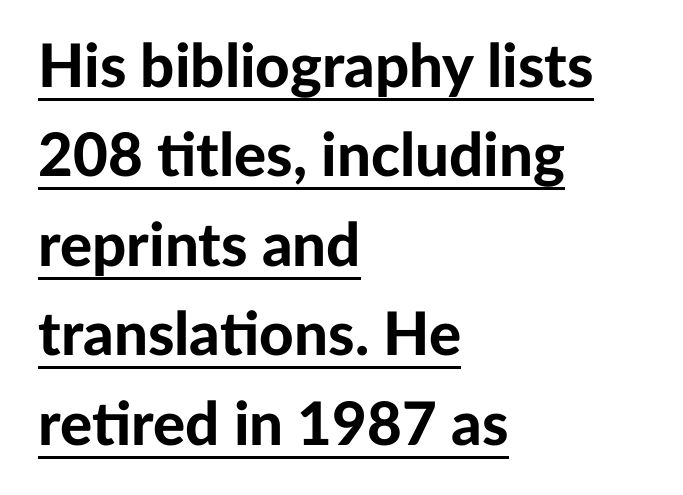
The image shows 60 px bold sans-serif type, upright; set left-aligned, normal line spacing (1.49x), normal letter spacing, underlined; low stroke contrast and a medium x-height.
